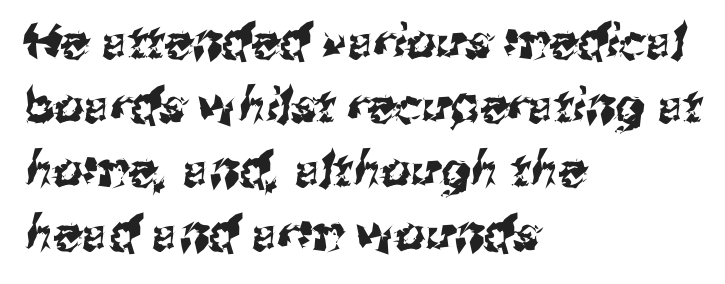
The image shows 47 px sans-serif type; set left-aligned, normal line spacing (1.36x), normal letter spacing, not underlined; medium stroke contrast and a medium x-height.
